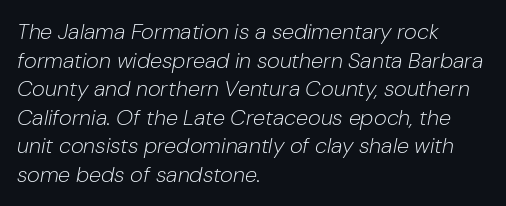
These lines were composed using italics. Successive baselines arrive at the customary interval. The strip under each line holds only bare page. Bold? No — there's no thickening of the strokes. Inter-character spacing is left at the font's built-in metrics. Alignment: flush left.
